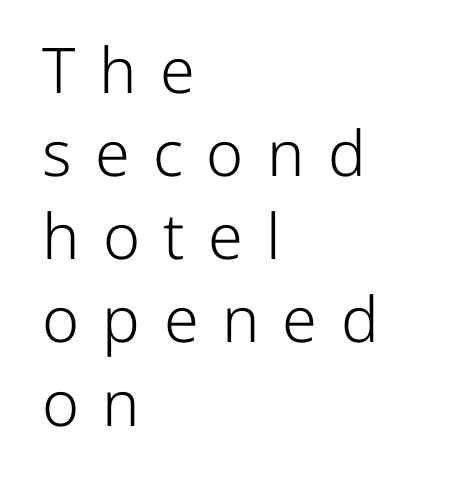
Look at the bottom of the vertical strokes: they stop flat, with no serifs. Think standard paragraph weight, or any step lighter than that. Looks like regular typesetting: each glyph gets only the width it needs. Look at the tracking — it's clearly loosened, letters drifting apart.
